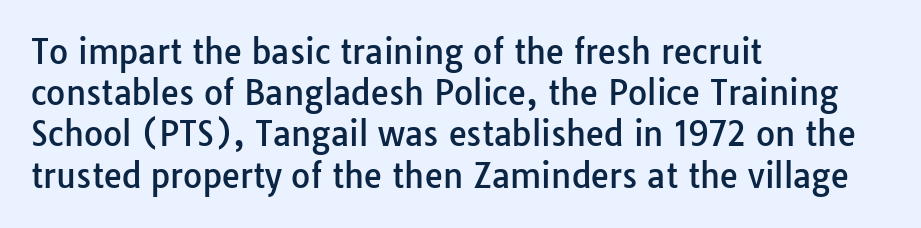
{"serif": "no", "italic": "no", "width": "normal", "stroke_contrast": "low", "x_height": "medium", "monospaced": "no", "underline": "no", "align": "left", "line_spacing": "normal", "line_spacing_ratio": 1.25, "letter_spacing": "normal", "letter_spacing_em": 0.0, "glyph_px": 33}
